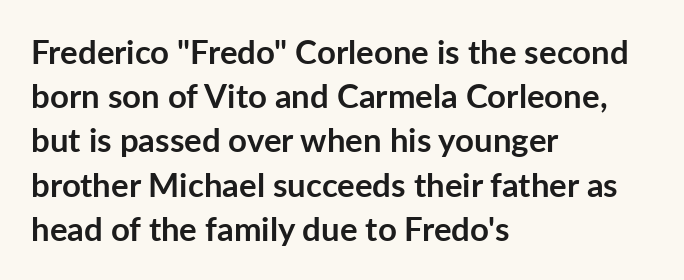
Think of a printed novel: that variable character pitch is what you see here. Type without underlining. You can tell from the bare stems that sans-serif type was used. Typesetter's note: full bold, strokes at maximum text heaviness.
